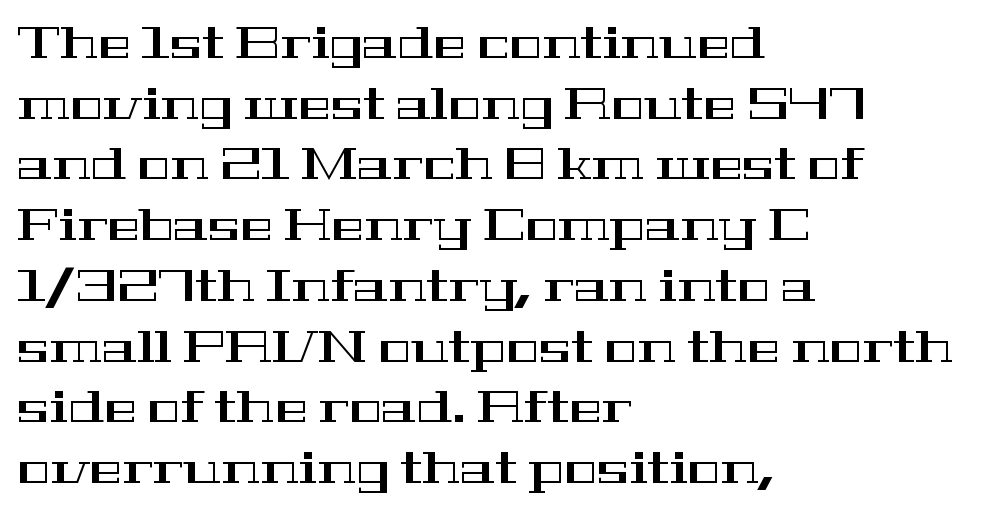
The image shows 44 px wide serif type, upright; set left-aligned, normal line spacing (1.38x), normal letter spacing, not underlined; high stroke contrast and a medium x-height.
